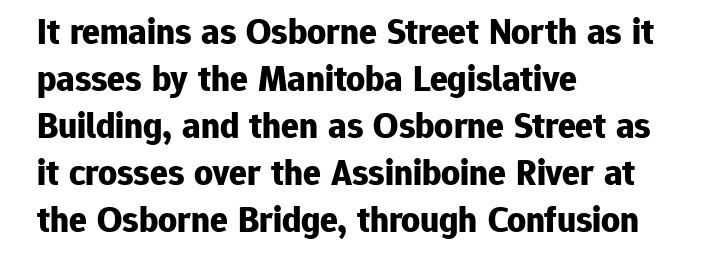
Q: Is the text bold? A: Yes.
Q: Is the text italic (slanted)? A: No, it is upright.
Q: Is the typeface a serif or a sans-serif typeface? A: Sans-serif.
Q: Is the text underlined? A: No.
Q: How is the paragraph aligned? A: Left-aligned.
Q: Is the spacing between letters normal or unusually wide? A: Normal.
Q: Is the spacing between lines tight, normal or loose? A: Normal.
Q: Width (condensed, normal, or wide)? A: Normal.
Q: Stroke contrast? A: Low.
Q: x-height? A: Medium.
Q: Monospaced? A: No.
